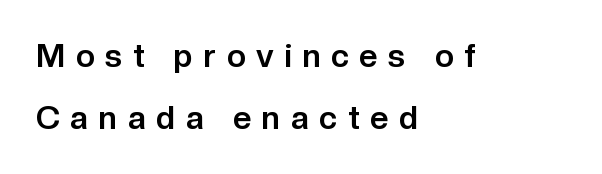
Look at the bottom of the vertical strokes: they stop flat, with no serifs. Notice how thick the strokes are: this is what a full bold looks like. Every stem runs plumb, perpendicular to the baseline. Beneath every word, the page is bare.
